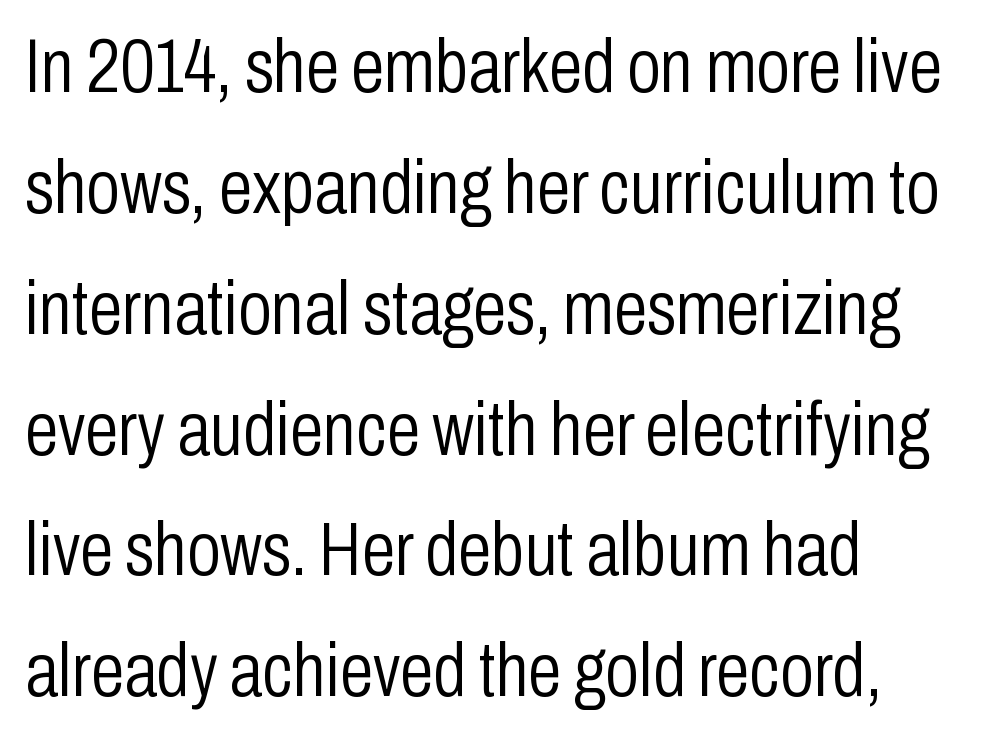
{"serif": "no", "italic": "no", "bold": "no", "weight": "light", "width": "condensed", "stroke_contrast": "low", "x_height": "medium", "monospaced": "no", "underline": "no", "align": "left", "line_spacing": "normal", "line_spacing_ratio": 1.59, "letter_spacing": "normal", "letter_spacing_em": 0.0, "glyph_px": 76}
